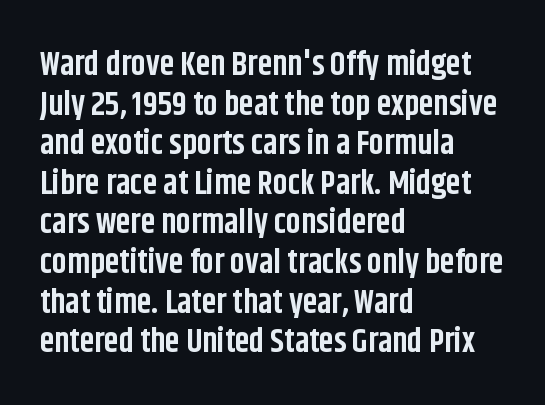
The image shows 33 px bold, condensed sans-serif type, upright; set left-aligned, line spacing 1.2x, normal letter spacing, not underlined; low stroke contrast and a large x-height.
